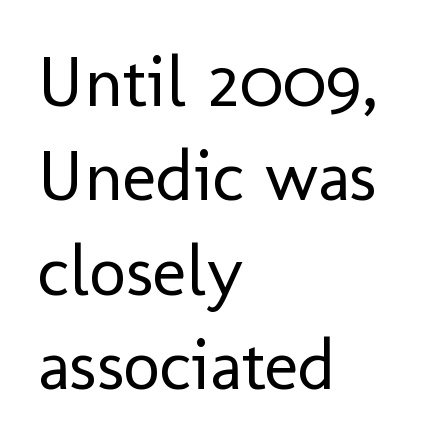
Q: Is the text bold? A: No.
Q: Is the text italic (slanted)? A: No, it is upright.
Q: Is the typeface a serif or a sans-serif typeface? A: Sans-serif.
Q: Is the text underlined? A: No.
Q: How is the paragraph aligned? A: Left-aligned.
Q: Is the spacing between letters normal or unusually wide? A: Normal.
Q: Is the spacing between lines tight, normal or loose? A: Normal.
Q: Width (condensed, normal, or wide)? A: Normal.
Q: Stroke contrast? A: Low.
Q: x-height? A: Medium.
Q: Monospaced? A: No.
